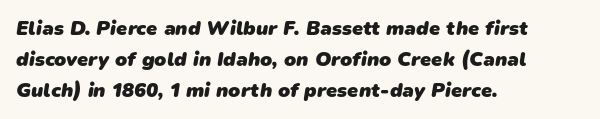
The image shows 20 px bold type; set left-aligned, normal line spacing (1.55x), normal letter spacing, not underlined.
